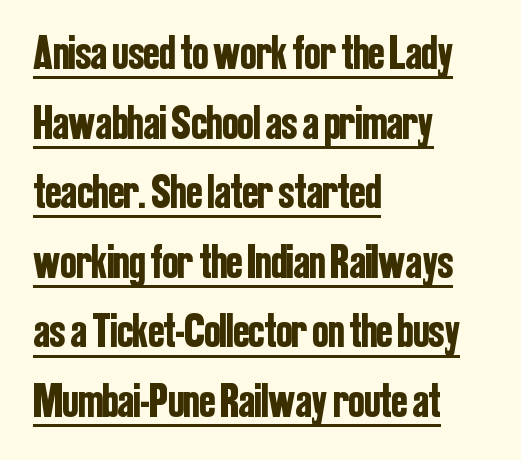
Is there an underline? Yes — a line sits under the letters. One glance says typical: line gaps are just what's usual. Typographically, this falls in the sans-serif category. The face used here is proportionally spaced, like ordinary book or web type. The passage is arranged the way most books set body copy — flush left.
